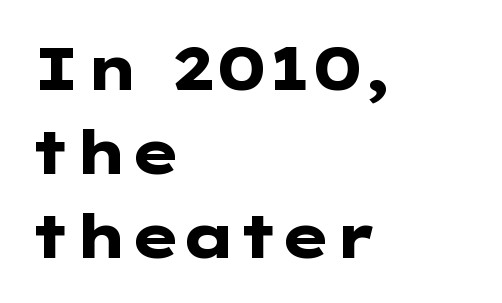
{"serif": "no", "italic": "no", "bold": "yes", "weight": "heavy", "width": "wide", "stroke_contrast": "low", "x_height": "medium", "underline": "no", "align": "left", "line_spacing": "normal", "line_spacing_ratio": 1.4, "letter_spacing": "normal", "letter_spacing_em": 0.0, "glyph_px": 60}
